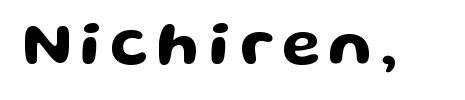
Q: Is the text italic (slanted)? A: No, it is upright.
Q: Is the typeface a serif or a sans-serif typeface? A: Sans-serif.
Q: Is the text underlined? A: No.
Q: Width (condensed, normal, or wide)? A: Wide.
Q: Stroke contrast? A: Low.
Q: x-height? A: Medium.
Q: Monospaced? A: No.
